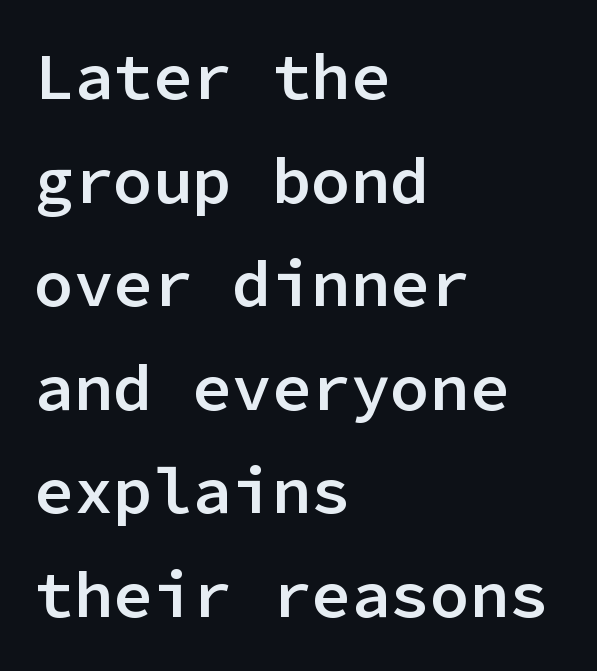
Q: Is the text bold? A: Semi-bold.
Q: Is the text italic (slanted)? A: No, it is upright.
Q: Is the typeface a serif or a sans-serif typeface? A: Sans-serif.
Q: Is the text underlined? A: No.
Q: How is the paragraph aligned? A: Left-aligned.
Q: Is the spacing between letters normal or unusually wide? A: Normal.
Q: Is the spacing between lines tight, normal or loose? A: Normal.
Q: Width (condensed, normal, or wide)? A: Normal.
Q: Stroke contrast? A: Low.
Q: x-height? A: Medium.
Q: Monospaced? A: Yes.
